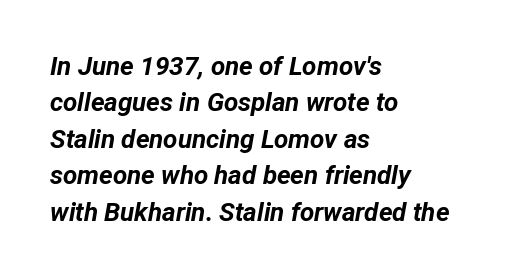
Vertically, the passage feels balanced, rows spaced as you'd expect. Lines of text with bare space underneath. The passage is arranged the way most books set body copy — flush left. These words are printed bold, with thick strokes throughout. Notice how the stems are inclined rather than vertical — that's the hallmark of italics.
